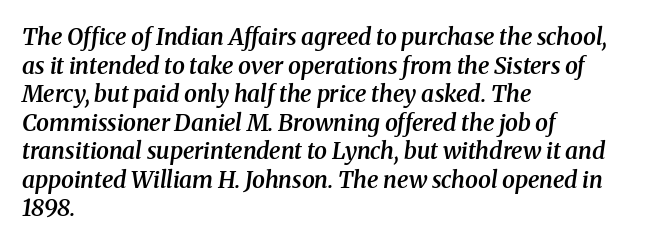
{"italic": "yes", "lean": "right", "slant_degrees": 8, "bold": "semi", "underline": "no", "align": "left", "line_spacing_ratio": 1.24, "letter_spacing": "normal", "letter_spacing_em": 0.0, "glyph_px": 23}
